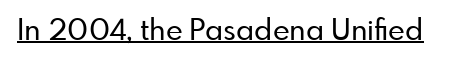
Q: Is the text italic (slanted)? A: No, it is upright.
Q: Is the typeface a serif or a sans-serif typeface? A: Sans-serif.
Q: Is the text underlined? A: Yes.
Q: Is the spacing between letters normal or unusually wide? A: Normal.
Q: Width (condensed, normal, or wide)? A: Normal.
Q: Stroke contrast? A: Low.
Q: x-height? A: Small.
Q: Monospaced? A: No.
